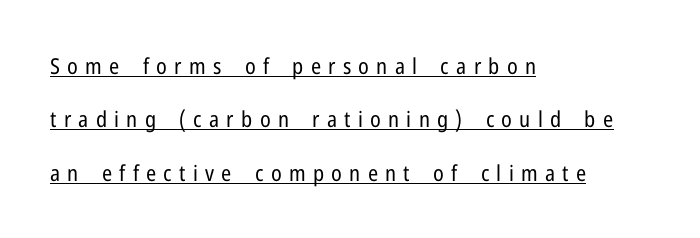
The image shows 22 px text type, upright; set left-aligned, loose line spacing (2.43x), unusually wide letter spacing (+0.33 em), underlined.
